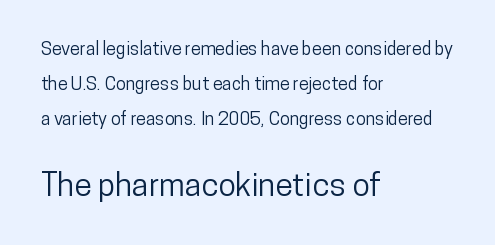
Reading down the block, your eye returns to a fixed left position each line. The space beneath each line is pristine and unruled. The letterforms sit shoulder to shoulder at normal distance. Summary of vertical rhythm: relaxed, with wide interline spacing. The characters display no serif detailing; their extremities are plain.
